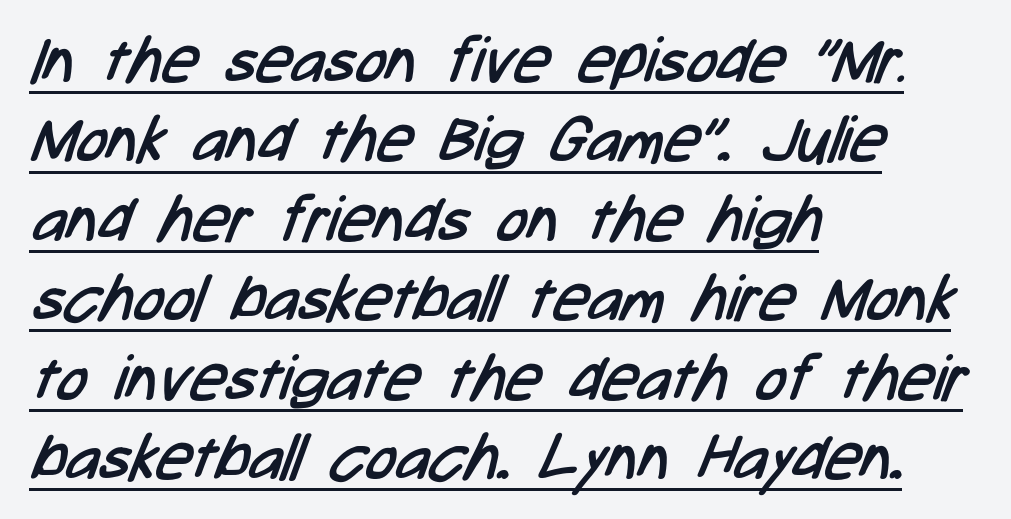
{"serif": "no", "bold": "no", "weight": "regular", "width": "condensed", "stroke_contrast": "low", "x_height": "medium", "monospaced": "no", "underline": "yes", "align": "left", "line_spacing": "normal", "line_spacing_ratio": 1.26, "letter_spacing": "normal", "letter_spacing_em": 0.0, "glyph_px": 63}
